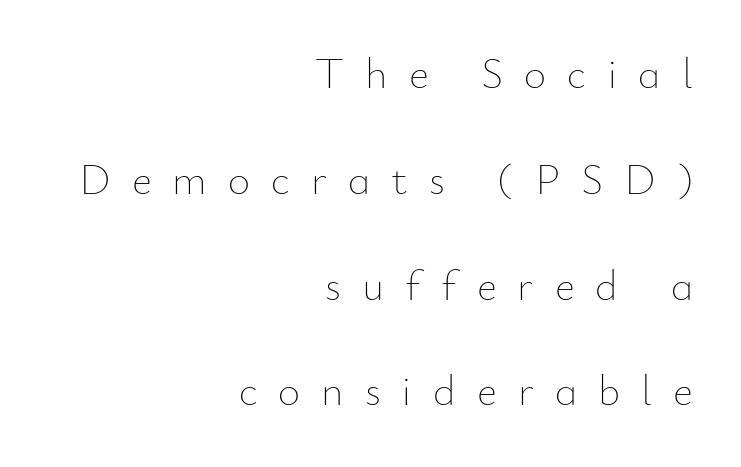
Q: Is the text bold? A: No.
Q: Is the text italic (slanted)? A: No, it is upright.
Q: Is the text underlined? A: No.
Q: How is the paragraph aligned? A: Right-aligned.
Q: Is the spacing between letters normal or unusually wide? A: Unusually wide.
Q: Is the spacing between lines tight, normal or loose? A: Loose.
Q: Width (condensed, normal, or wide)? A: Normal.
Q: Stroke contrast? A: Low.
Q: x-height? A: Small.
Q: Monospaced? A: No.
